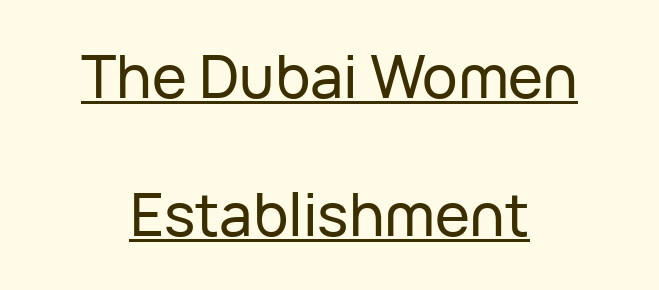
The image shows 59 px sans-serif type, upright; set centered, loose line spacing (2.34x), normal letter spacing, underlined; low stroke contrast and a medium x-height.
